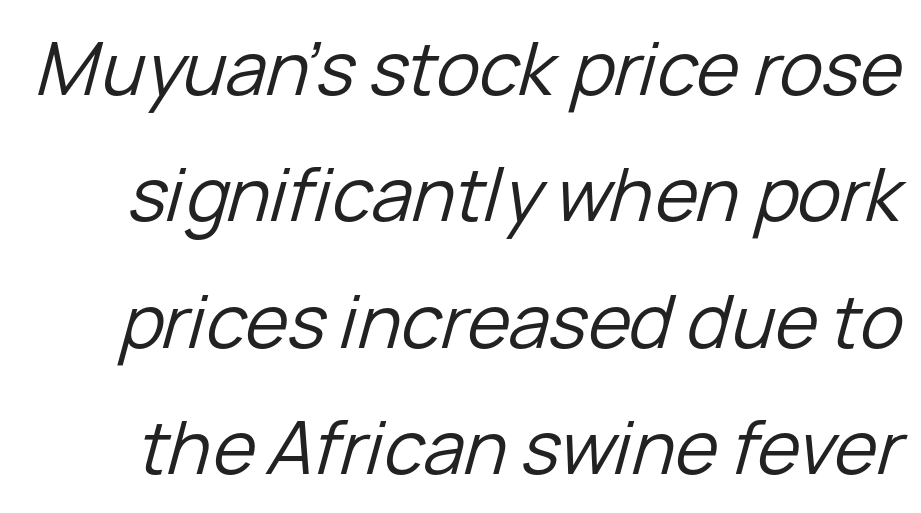
{"italic": "yes", "lean": "right", "slant_degrees": 15, "bold": "no", "weight": "regular", "width": "normal", "stroke_contrast": "low", "x_height": "medium", "monospaced": "no", "underline": "no", "line_spacing_ratio": 1.73, "letter_spacing": "normal", "letter_spacing_em": 0.0, "glyph_px": 73}
